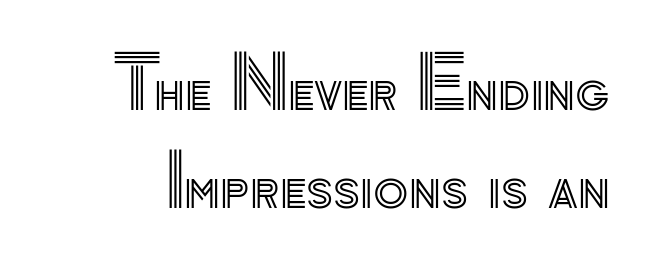
{"italic": "no", "width": "normal", "x_height": "small", "monospaced": "no", "underline": "no", "line_spacing": "normal", "line_spacing_ratio": 1.36, "letter_spacing": "normal", "letter_spacing_em": 0.0, "glyph_px": 72}
